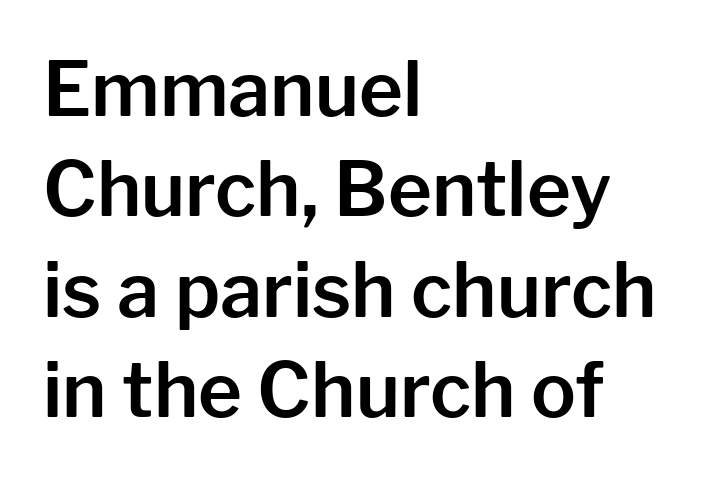
The image shows 75 px sans-serif type, upright; set left-aligned, normal line spacing (1.34x), normal letter spacing, not underlined; low stroke contrast and a medium x-height.
